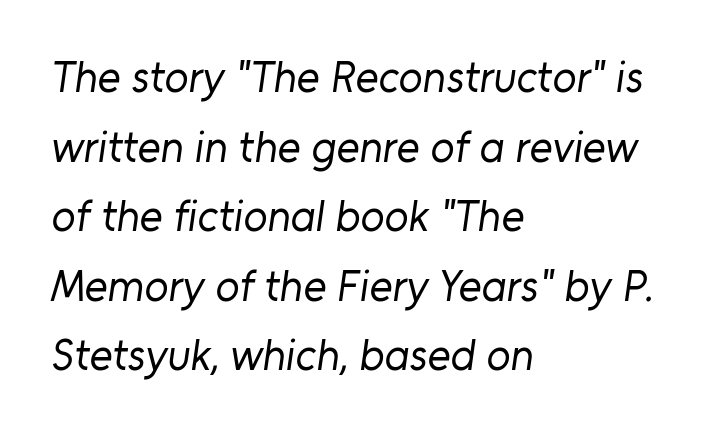
The image shows 44 px regular-weight sans-serif type; set left-aligned, normal line spacing (1.58x), normal letter spacing, not underlined; low stroke contrast and a medium x-height.
